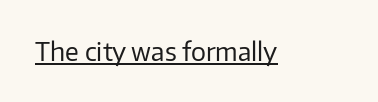
{"italic": "no", "bold": "no", "underline": "yes", "letter_spacing": "normal", "letter_spacing_em": 0.0, "glyph_px": 25}
